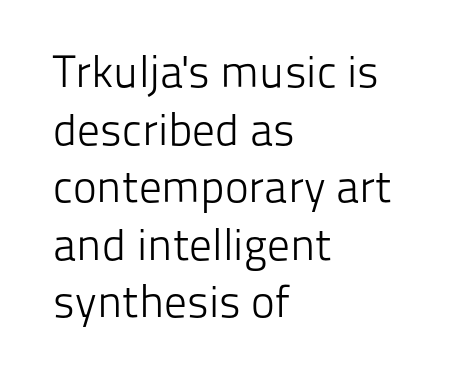
Weight: regular or lighter. The type family on display is of the sans-serif kind. Ordinary non-slanted type is in use. Default kerning and tracking; the words read as compact shapes. The passage shown is not underscored anywhere.
